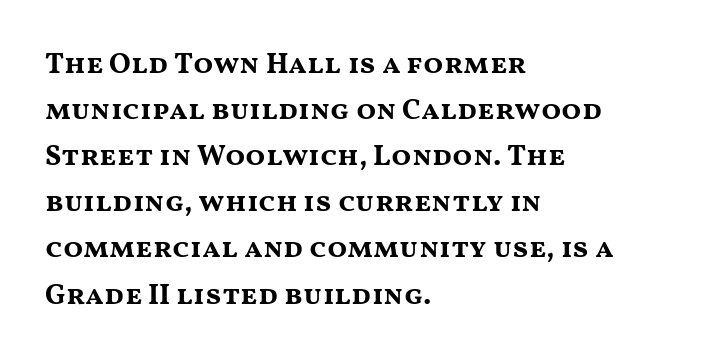
The image shows 29 px bold, wide sans-serif type, upright; set left-aligned, normal line spacing (1.59x), normal letter spacing, not underlined; medium stroke contrast and a medium x-height.
